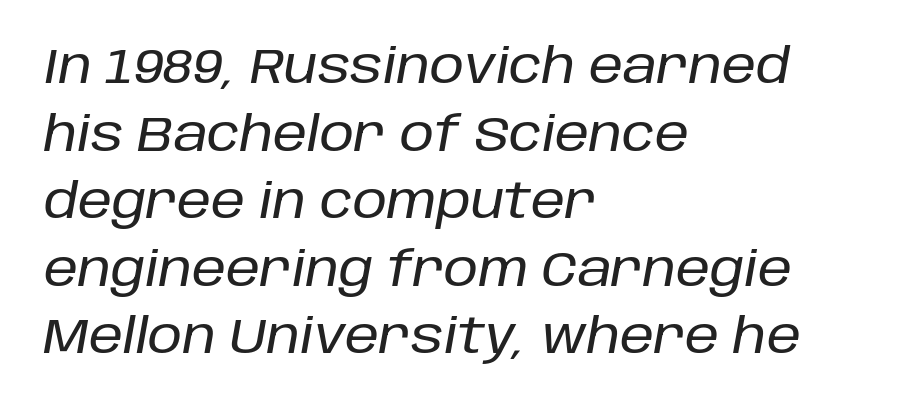
The image shows 49 px text type, italic (leaning right); set left-aligned, normal line spacing (1.38x), normal letter spacing, not underlined; low stroke contrast and a large x-height.
